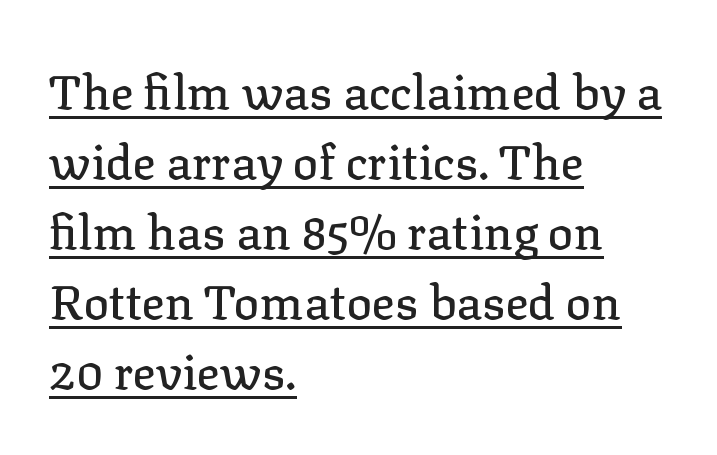
{"serif": "yes", "italic": "no", "width": "normal", "stroke_contrast": "low", "x_height": "medium", "monospaced": "no", "underline": "yes", "align": "left", "line_spacing": "normal", "line_spacing_ratio": 1.46, "letter_spacing": "normal", "letter_spacing_em": 0.0, "glyph_px": 48}
